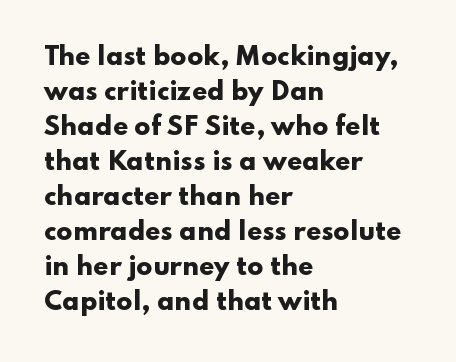
The image shows 24 px bold type, upright; set left-aligned, normal line spacing (1.46x), normal letter spacing, not underlined.
